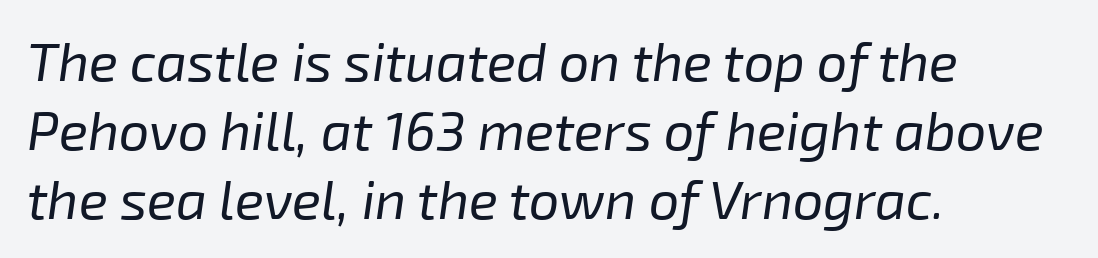
Q: Is the text bold? A: No.
Q: Is the text italic (slanted)? A: Yes, it leans right by about 8 degrees.
Q: Is the text underlined? A: No.
Q: How is the paragraph aligned? A: Left-aligned.
Q: Is the spacing between letters normal or unusually wide? A: Normal.
Q: Is the spacing between lines tight, normal or loose? A: Normal.
Q: Width (condensed, normal, or wide)? A: Normal.
Q: Stroke contrast? A: Low.
Q: x-height? A: Medium.
Q: Monospaced? A: No.
